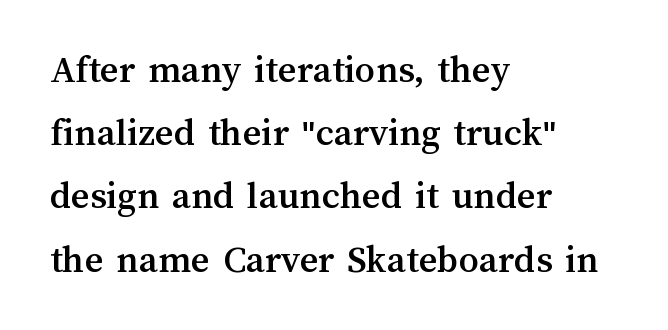
The image shows 40 px text type, upright; set left-aligned, normal line spacing (1.58x), normal letter spacing, not underlined; medium stroke contrast and a medium x-height.
